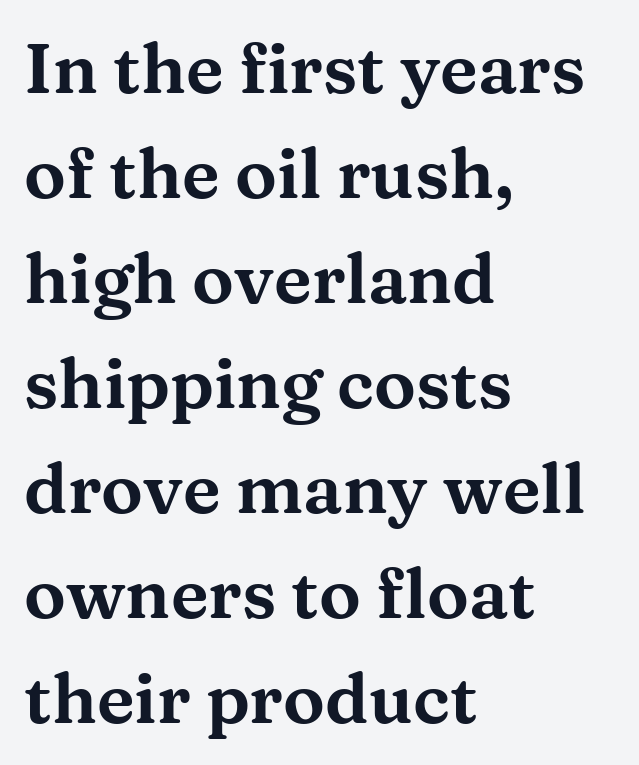
Q: Is the text italic (slanted)? A: No, it is upright.
Q: Is the typeface a serif or a sans-serif typeface? A: Serif.
Q: Is the text underlined? A: No.
Q: How is the paragraph aligned? A: Left-aligned.
Q: Is the spacing between letters normal or unusually wide? A: Normal.
Q: Is the spacing between lines tight, normal or loose? A: Normal.
Q: Width (condensed, normal, or wide)? A: Wide.
Q: Stroke contrast? A: Medium.
Q: x-height? A: Medium.
Q: Monospaced? A: No.
